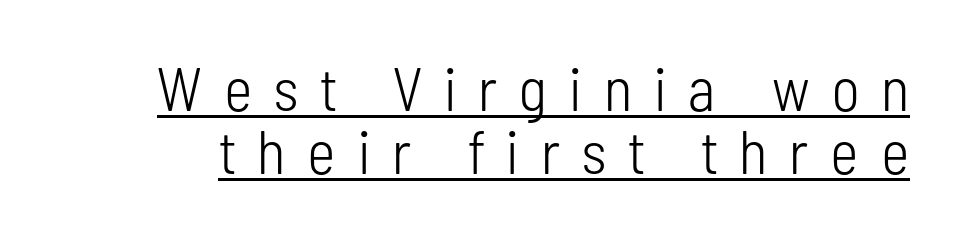
{"serif": "no", "italic": "no", "bold": "no", "weight": "light", "width": "condensed", "stroke_contrast": "low", "x_height": "medium", "monospaced": "no", "underline": "yes", "line_spacing": "tight", "line_spacing_ratio": 1.03, "letter_spacing": "wide", "letter_spacing_em": 0.36, "glyph_px": 61}
